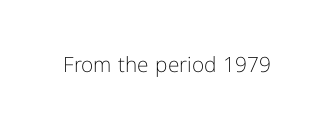
Q: Is the text bold? A: No.
Q: Is the text italic (slanted)? A: No, it is upright.
Q: Is the text underlined? A: No.
Q: Is the spacing between letters normal or unusually wide? A: Normal.
